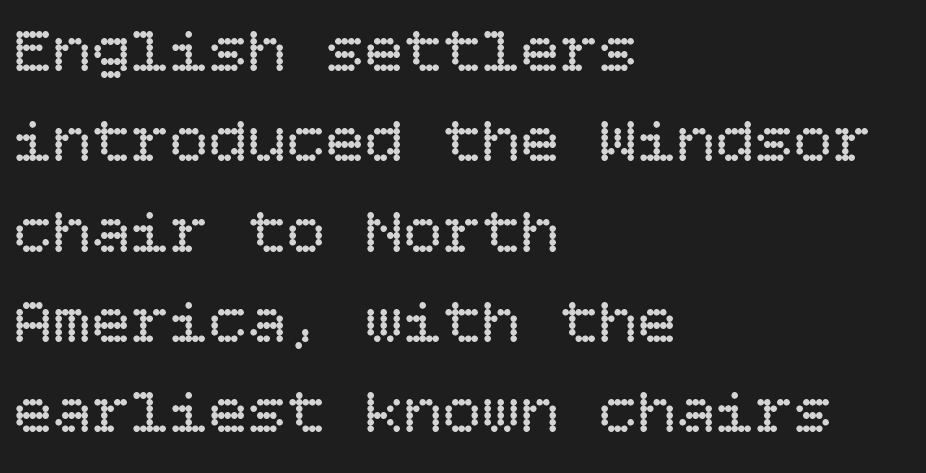
{"italic": "no", "bold": "no", "weight": "regular", "width": "normal", "stroke_contrast": "low", "x_height": "large", "underline": "no", "align": "left", "line_spacing": "normal", "line_spacing_ratio": 1.39, "letter_spacing": "normal", "letter_spacing_em": 0.0, "glyph_px": 65}
